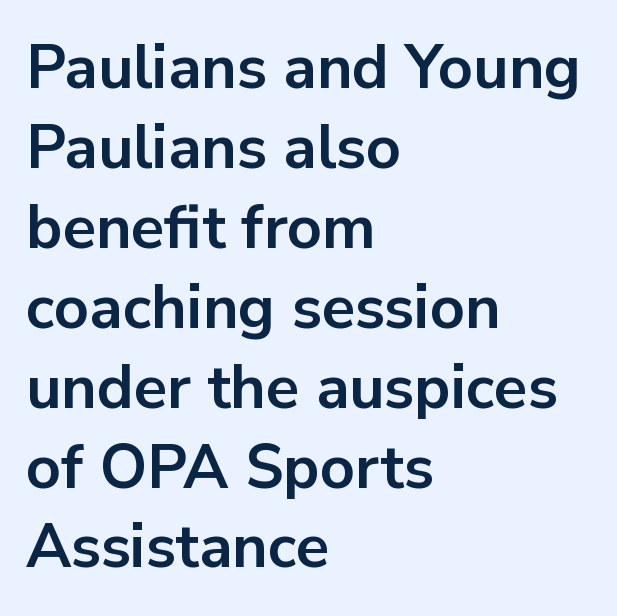
Q: Is the text bold? A: Yes.
Q: Is the text italic (slanted)? A: No, it is upright.
Q: Is the typeface a serif or a sans-serif typeface? A: Sans-serif.
Q: Is the text underlined? A: No.
Q: How is the paragraph aligned? A: Left-aligned.
Q: Is the spacing between letters normal or unusually wide? A: Normal.
Q: Is the spacing between lines tight, normal or loose? A: Normal.
Q: Width (condensed, normal, or wide)? A: Normal.
Q: Stroke contrast? A: Low.
Q: x-height? A: Medium.
Q: Monospaced? A: No.
